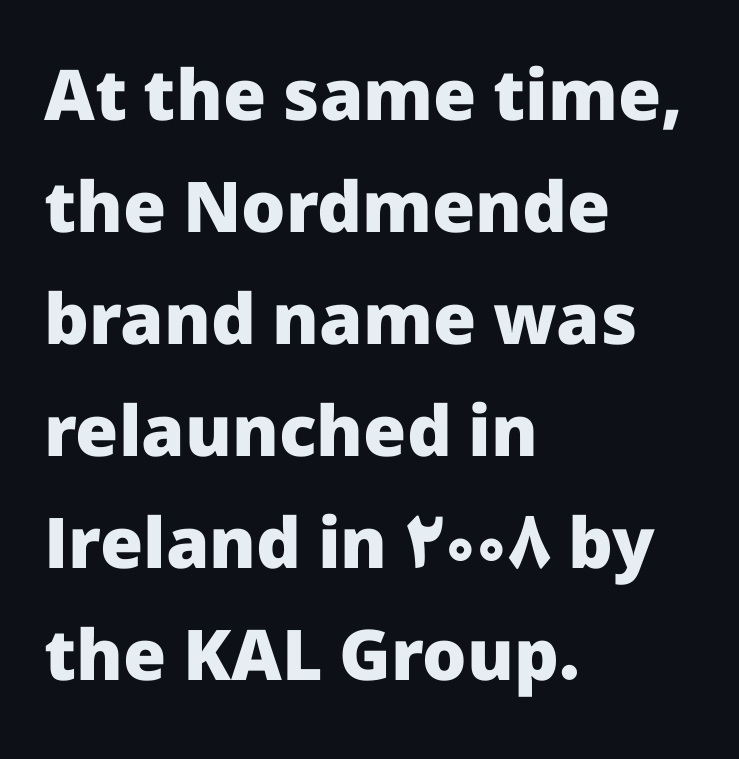
Q: Is the text bold? A: Yes.
Q: Is the text italic (slanted)? A: No, it is upright.
Q: Is the typeface a serif or a sans-serif typeface? A: Sans-serif.
Q: Is the text underlined? A: No.
Q: How is the paragraph aligned? A: Left-aligned.
Q: Is the spacing between letters normal or unusually wide? A: Normal.
Q: Is the spacing between lines tight, normal or loose? A: Normal.
Q: Width (condensed, normal, or wide)? A: Normal.
Q: Stroke contrast? A: Low.
Q: x-height? A: Medium.
Q: Monospaced? A: No.
